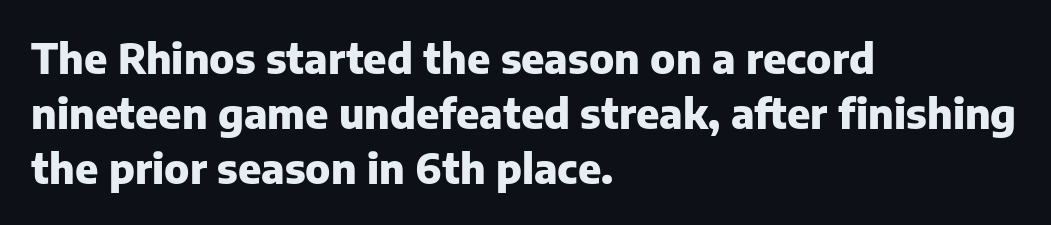
Q: Is the text bold? A: Yes.
Q: Is the text italic (slanted)? A: No, it is upright.
Q: Is the typeface a serif or a sans-serif typeface? A: Sans-serif.
Q: Is the text underlined? A: No.
Q: How is the paragraph aligned? A: Left-aligned.
Q: Is the spacing between letters normal or unusually wide? A: Normal.
Q: Is the spacing between lines tight, normal or loose? A: Normal.
Q: Width (condensed, normal, or wide)? A: Normal.
Q: Stroke contrast? A: Low.
Q: x-height? A: Medium.
Q: Monospaced? A: No.
